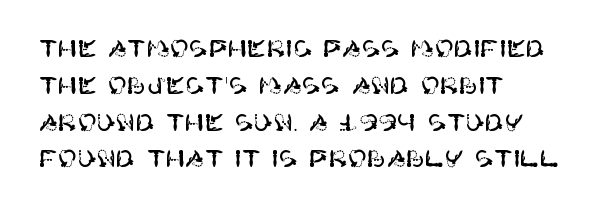
Q: Is the text italic (slanted)? A: No, it is upright.
Q: Is the text underlined? A: No.
Q: How is the paragraph aligned? A: Left-aligned.
Q: Is the spacing between letters normal or unusually wide? A: Normal.
Q: Is the spacing between lines tight, normal or loose? A: Normal.
